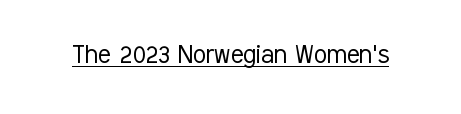
The image shows 30 px light, condensed sans-serif type, upright; set normal letter spacing, underlined; low stroke contrast and a medium x-height.
